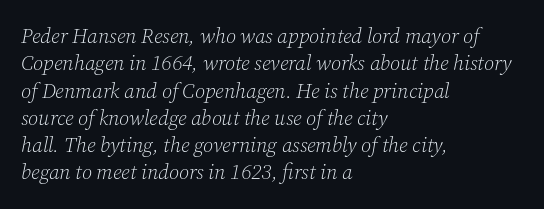
Stem width sits at or under what a default text font uses. The zone under the glyphs is completely vacant. The lines in this sample share a left origin and differ only in where they stop. Posture: slanted. Horizontal bands of white between lines are of average thickness.
